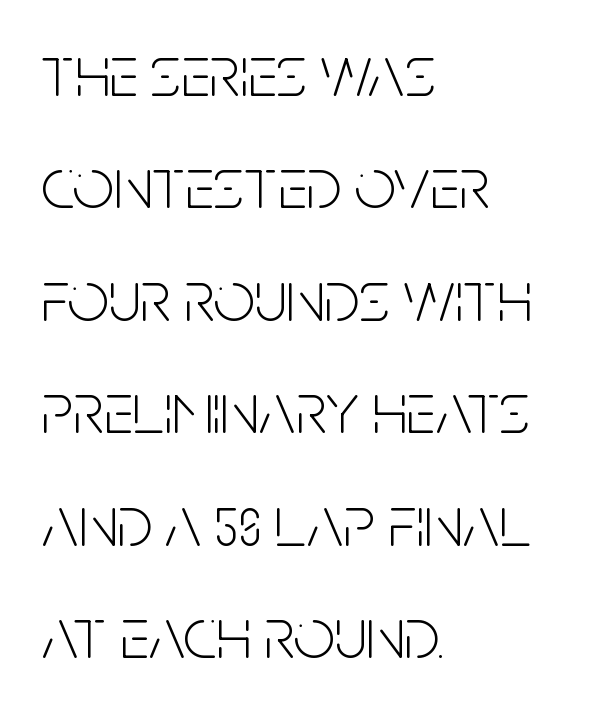
The image shows 73 px light, condensed sans-serif type, upright; set left-aligned, normal line spacing (1.54x), normal letter spacing, not underlined; low stroke contrast and a large x-height.
